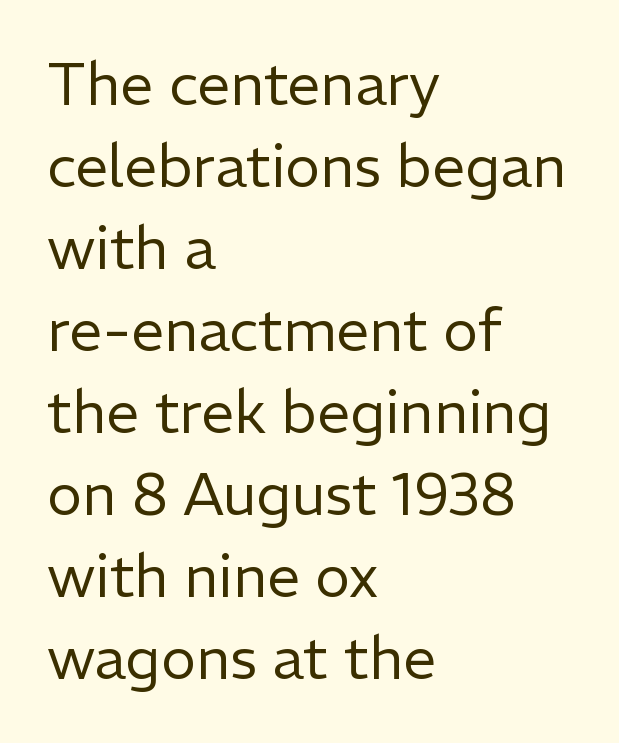
The designer left line spacing at the default. The face used here is proportionally spaced, like ordinary book or web type. Standard letterfit; no display-style spreading of the glyphs. The compositor pushed each line to the left boundary. Ink coverage per letter is moderate at most.
